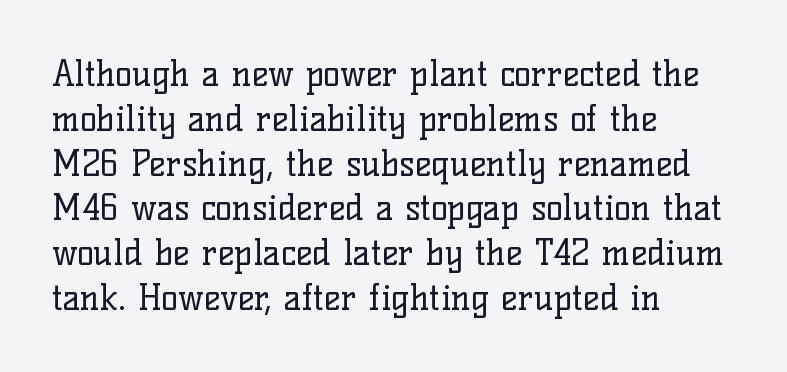
{"serif": "yes", "italic": "no", "bold": "no", "weight": "regular", "width": "normal", "stroke_contrast": "low", "x_height": "medium", "monospaced": "no", "underline": "no", "align": "left", "line_spacing": "normal", "line_spacing_ratio": 1.28, "letter_spacing": "normal", "letter_spacing_em": 0.0, "glyph_px": 35}
